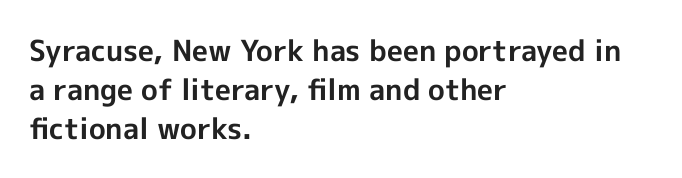
Q: Is the text bold? A: Yes.
Q: Is the text italic (slanted)? A: No, it is upright.
Q: Is the typeface a serif or a sans-serif typeface? A: Sans-serif.
Q: Is the text underlined? A: No.
Q: How is the paragraph aligned? A: Left-aligned.
Q: Is the spacing between letters normal or unusually wide? A: Normal.
Q: Is the spacing between lines tight, normal or loose? A: Normal.
Q: Width (condensed, normal, or wide)? A: Normal.
Q: x-height? A: Medium.
Q: Monospaced? A: No.
